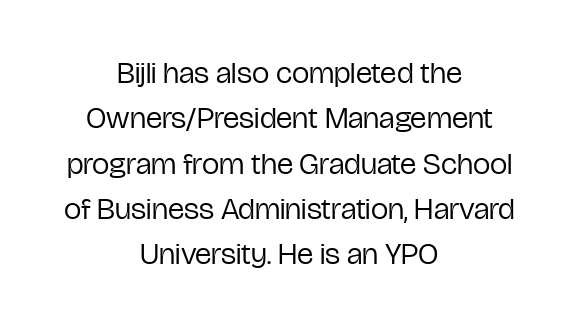
The image shows 31 px regular-weight, condensed sans-serif type, upright; set centered, normal line spacing (1.46x), normal letter spacing, not underlined; low stroke contrast and a medium x-height.
